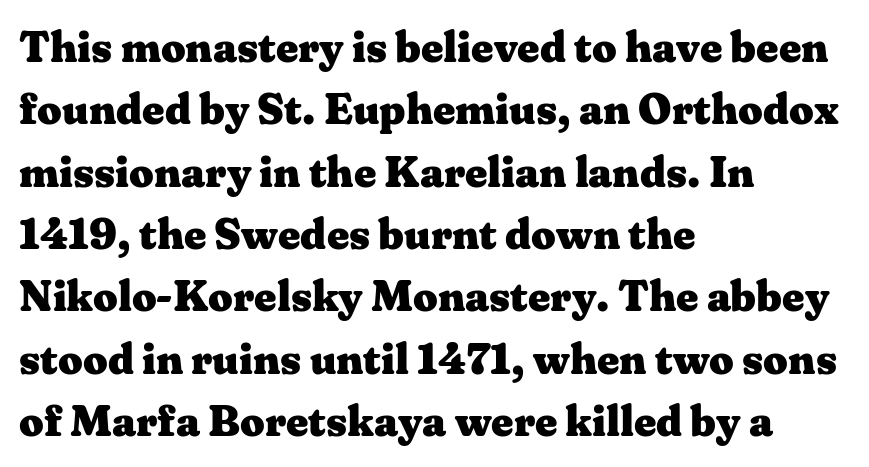
The image shows 43 px heavy, wide serif type, upright; set left-aligned, normal line spacing (1.45x), normal letter spacing, not underlined; medium stroke contrast and a medium x-height.
